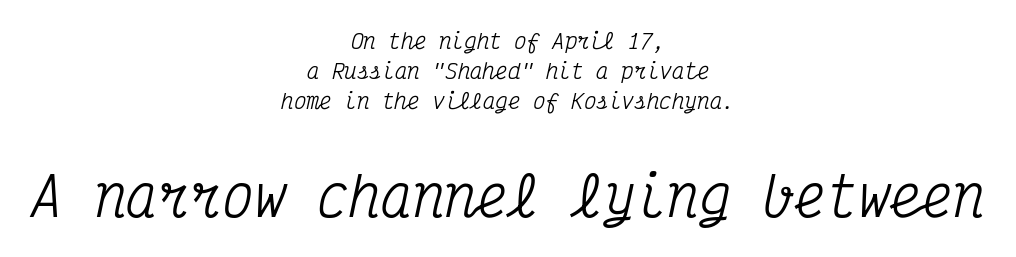
The image shows 53 px condensed serif type, italic (leaning right), monospaced; set centered, normal line spacing (1.44x), normal letter spacing, not underlined; the second (bottom) block is 2.52x larger; medium stroke contrast and a medium x-height.
